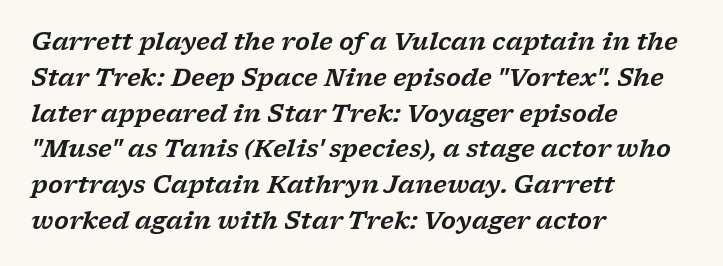
{"italic": "yes", "lean": "right", "slant_degrees": 17, "underline": "no", "align": "left", "line_spacing": "normal", "line_spacing_ratio": 1.49, "letter_spacing": "normal", "letter_spacing_em": 0.0, "glyph_px": 24}
